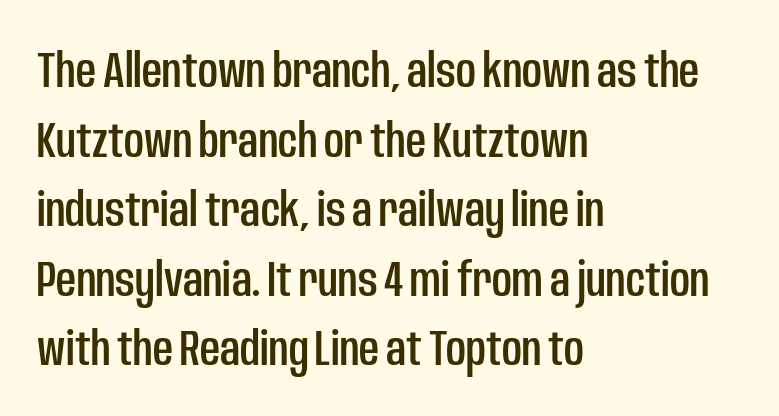
Q: Is the text italic (slanted)? A: No, it is upright.
Q: Is the typeface a serif or a sans-serif typeface? A: Sans-serif.
Q: Is the text underlined? A: No.
Q: How is the paragraph aligned? A: Left-aligned.
Q: Is the spacing between letters normal or unusually wide? A: Normal.
Q: Is the spacing between lines tight, normal or loose? A: Normal.
Q: Width (condensed, normal, or wide)? A: Condensed.
Q: Stroke contrast? A: Low.
Q: x-height? A: Large.
Q: Monospaced? A: No.
